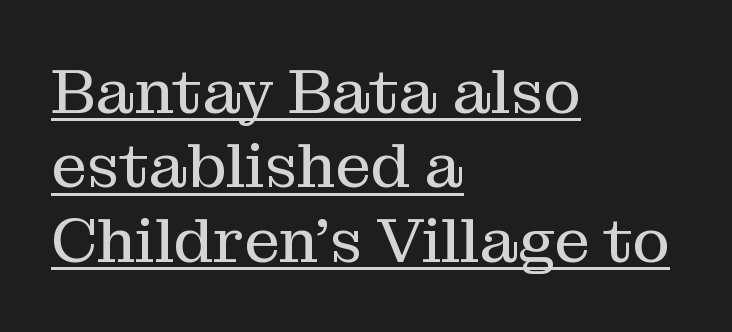
{"serif": "yes", "italic": "no", "bold": "no", "weight": "regular", "width": "normal", "stroke_contrast": "medium", "x_height": "medium", "monospaced": "no", "underline": "yes", "align": "left", "line_spacing_ratio": 1.18, "letter_spacing": "normal", "letter_spacing_em": 0.0, "glyph_px": 63}
